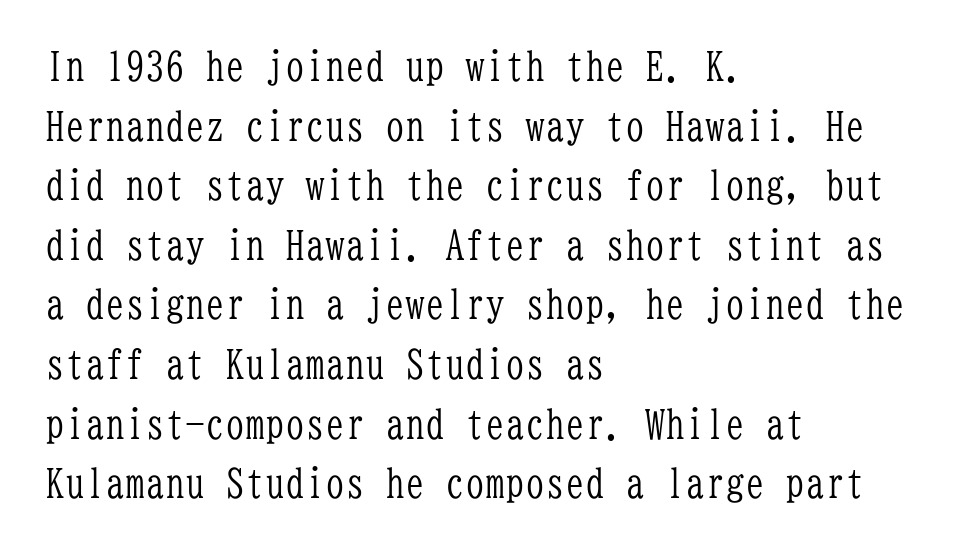
Q: Is the text bold? A: No.
Q: Is the text italic (slanted)? A: No, it is upright.
Q: Is the typeface a serif or a sans-serif typeface? A: Serif.
Q: Is the text underlined? A: No.
Q: How is the paragraph aligned? A: Left-aligned.
Q: Is the spacing between letters normal or unusually wide? A: Normal.
Q: Is the spacing between lines tight, normal or loose? A: Normal.
Q: Width (condensed, normal, or wide)? A: Condensed.
Q: Stroke contrast? A: Low.
Q: x-height? A: Medium.
Q: Monospaced? A: Yes.
